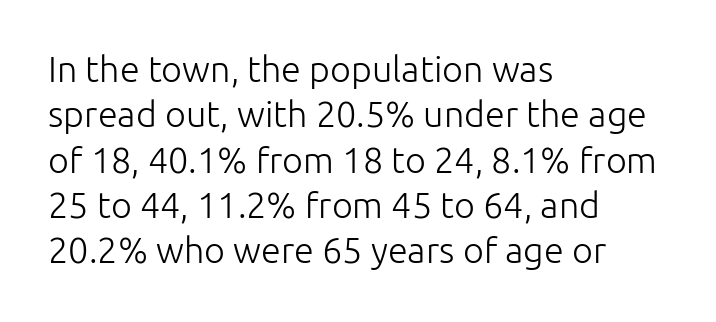
{"serif": "no", "italic": "no", "bold": "no", "weight": "light", "width": "normal", "stroke_contrast": "low", "x_height": "medium", "monospaced": "no", "underline": "no", "align": "left", "line_spacing": "normal", "line_spacing_ratio": 1.26, "letter_spacing": "normal", "letter_spacing_em": 0.0, "glyph_px": 36}
